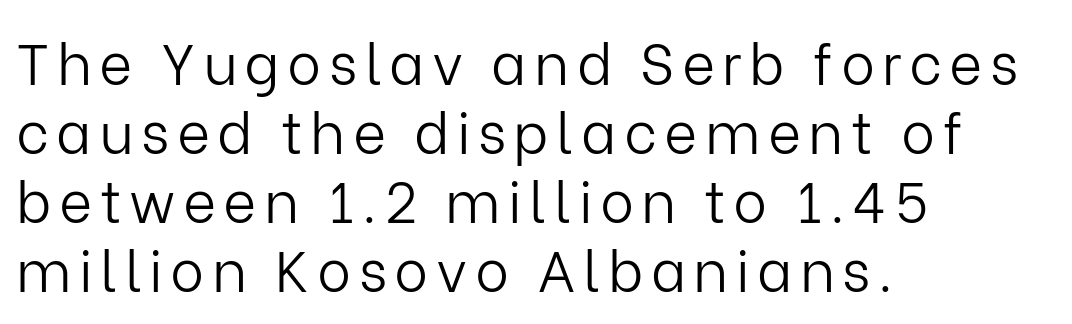
{"serif": "no", "italic": "no", "bold": "no", "weight": "light", "width": "normal", "stroke_contrast": "low", "x_height": "medium", "monospaced": "no", "underline": "no", "align": "left", "line_spacing_ratio": 1.21, "glyph_px": 57}
